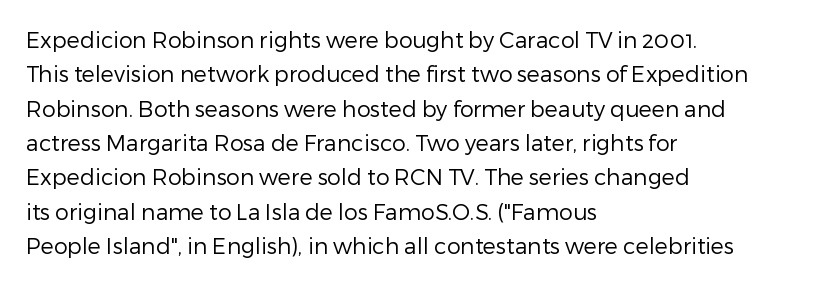
Q: Is the text bold? A: No.
Q: Is the text italic (slanted)? A: No, it is upright.
Q: Is the text underlined? A: No.
Q: How is the paragraph aligned? A: Left-aligned.
Q: Is the spacing between letters normal or unusually wide? A: Normal.
Q: Is the spacing between lines tight, normal or loose? A: Normal.
